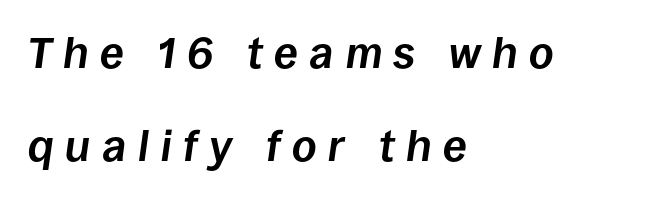
Tall strokes in this sample are angled rather than plumb. This sample trades compactness for vertical openness between lines. The rendering inserts visible extra space after every character. The lines are quadded left. Set as a true bold cut, around the 700 mark. This rendering features lettering with no underline.
